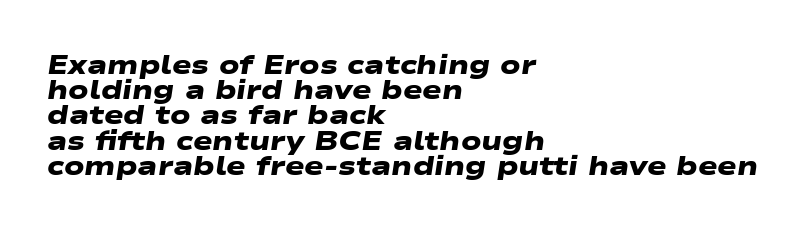
{"bold": "yes", "underline": "no", "align": "left", "line_spacing": "tight", "line_spacing_ratio": 0.97, "letter_spacing": "normal", "letter_spacing_em": 0.0, "glyph_px": 26}
